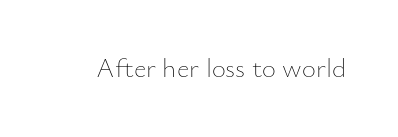
{"italic": "no", "bold": "no", "underline": "no", "letter_spacing": "normal", "letter_spacing_em": 0.0, "glyph_px": 27}
